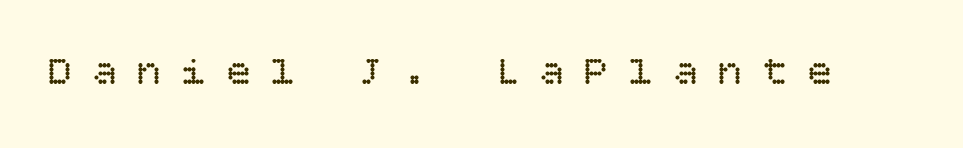
Check the space under the baseline: it is left empty. Caption: face not bold, strokes unweighted. Every character sits straight up, as roman type does. In terms of letterspacing, this is a distinctly airy, spread setting.
